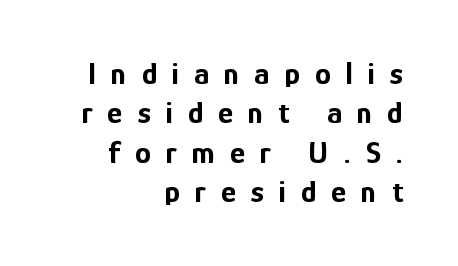
This rendering uses right alignment, leaving the left contour irregular. These lines are rendered in a variable-pitch font. The tracking jumps out immediately: characters are airy and widely separated. Do the letters lean? They stand straight. Check where the strokes stop: nothing finishes them off — pure sans.
